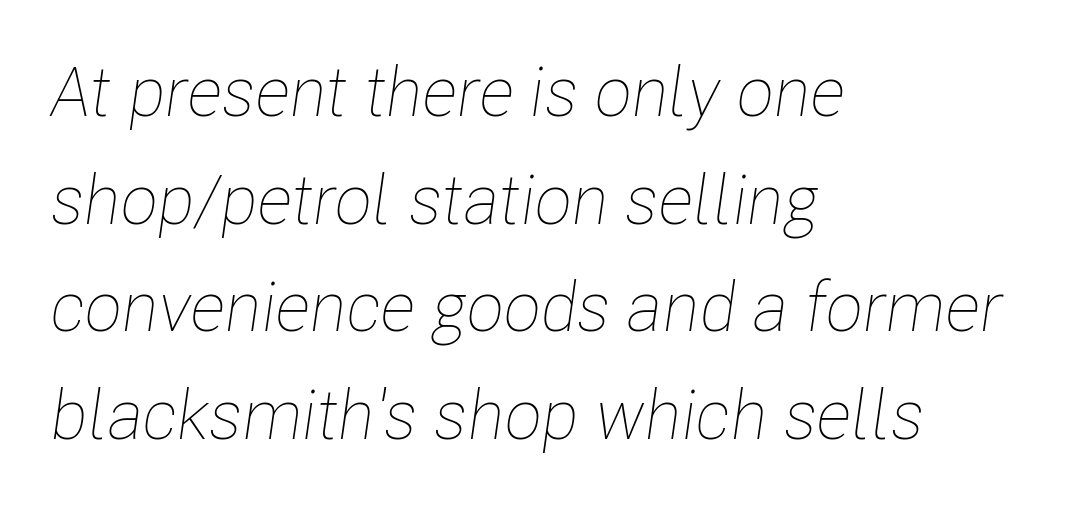
Normally led — the rows are evenly, conventionally spaced. The passage shown is typed in a proportional face where columns would drift. A quiet, ordinary-to-light weight characterises the typeface. Default kerning and tracking; the words read as compact shapes. The ragged edge is on the right, which tells us the setting is flush left.
